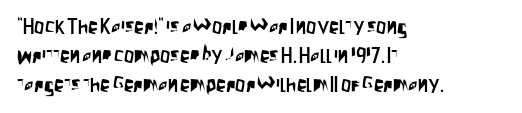
The image shows 20 px text type, upright; set left-aligned, normal line spacing (1.46x), normal letter spacing, not underlined.
